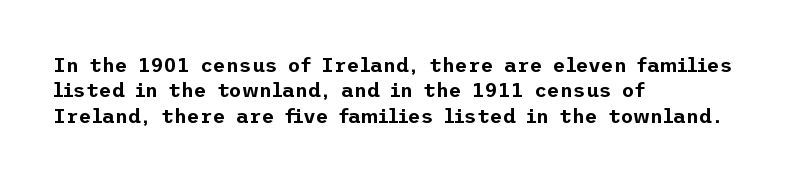
Q: Is the text italic (slanted)? A: No, it is upright.
Q: Is the text underlined? A: No.
Q: How is the paragraph aligned? A: Left-aligned.
Q: Is the spacing between letters normal or unusually wide? A: Normal.
Q: Is the spacing between lines tight, normal or loose? A: Normal.
